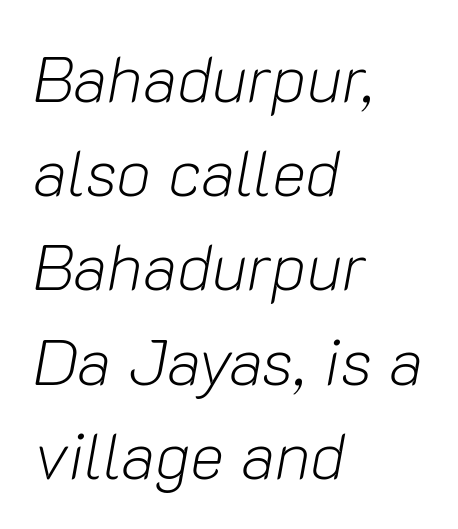
The image shows 65 px light type, italic (leaning right); set left-aligned, normal line spacing (1.45x), normal letter spacing, not underlined; low stroke contrast and a medium x-height.
